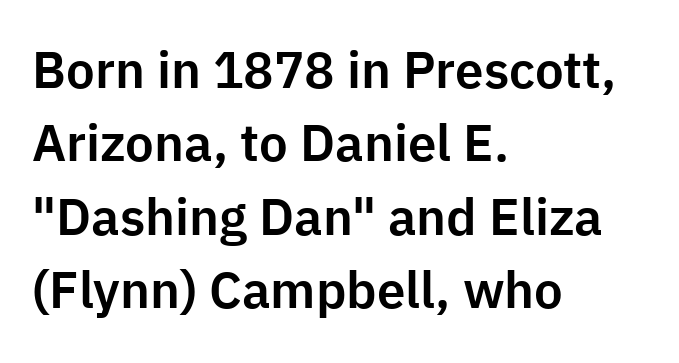
The image shows 51 px sans-serif type, upright; set left-aligned, normal line spacing (1.44x), normal letter spacing, not underlined; low stroke contrast and a medium x-height.
